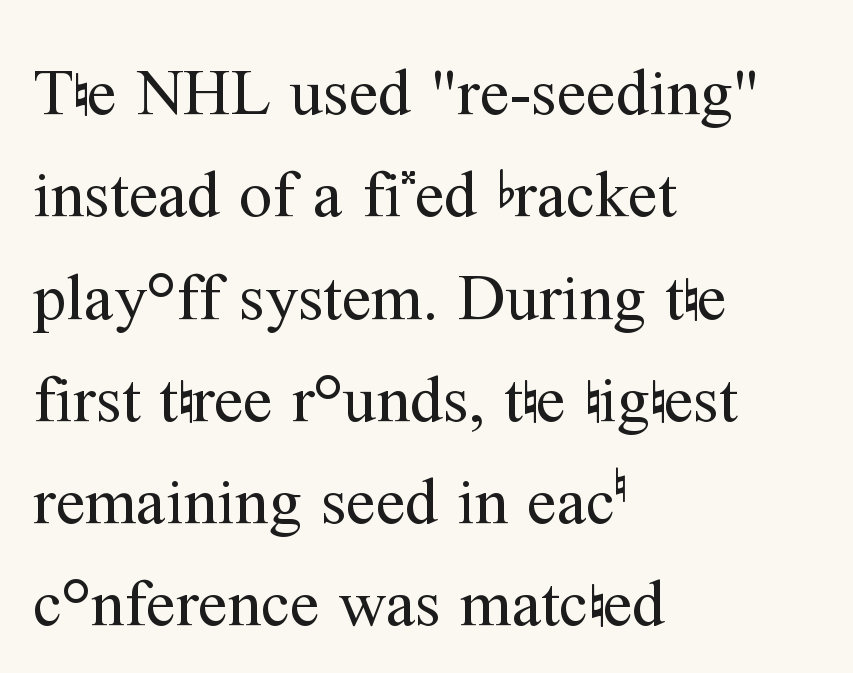
Spacing between characters is what you'd get straight out of the box. Note the varied advance widths — an 'i' is clearly narrower than an 'm'. This sample is left-justified, so line endings fall wherever the words run out. Stroke thickness stays within the range of a standard reading face or lighter. Italic? Not at all — the glyphs are vertical. I'd call this a serif setting — the letters wear small feet.
